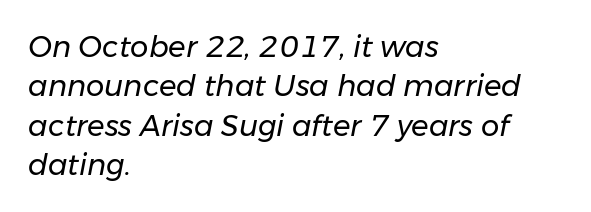
One glance says typical: line gaps are just what's usual. The rag falls on the right side of this text block. The baseline area is clear. Stems here are at most as thick as an everyday book face.
